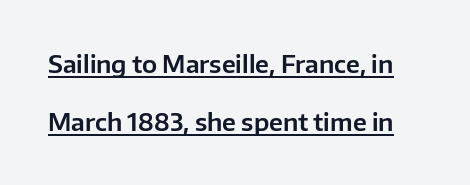
{"italic": "no", "underline": "yes", "line_spacing": "loose", "line_spacing_ratio": 2.41, "letter_spacing": "normal", "letter_spacing_em": 0.0, "glyph_px": 24}
